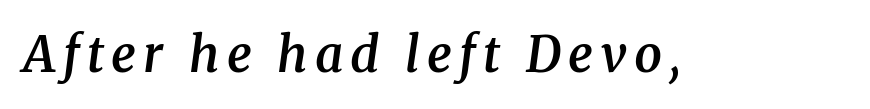
{"serif": "yes", "italic": "yes", "lean": "right", "slant_degrees": 8, "bold": "semi", "weight": "semibold", "width": "normal", "stroke_contrast": "medium", "x_height": "medium", "monospaced": "no", "underline": "no", "glyph_px": 49}
